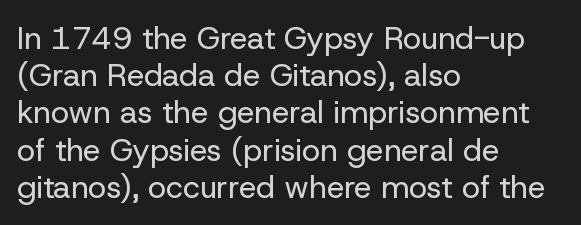
Q: Is the text bold? A: No.
Q: Is the text italic (slanted)? A: No, it is upright.
Q: Is the typeface a serif or a sans-serif typeface? A: Sans-serif.
Q: Is the text underlined? A: No.
Q: How is the paragraph aligned? A: Left-aligned.
Q: Is the spacing between letters normal or unusually wide? A: Normal.
Q: Width (condensed, normal, or wide)? A: Normal.
Q: Stroke contrast? A: Low.
Q: x-height? A: Medium.
Q: Monospaced? A: No.
